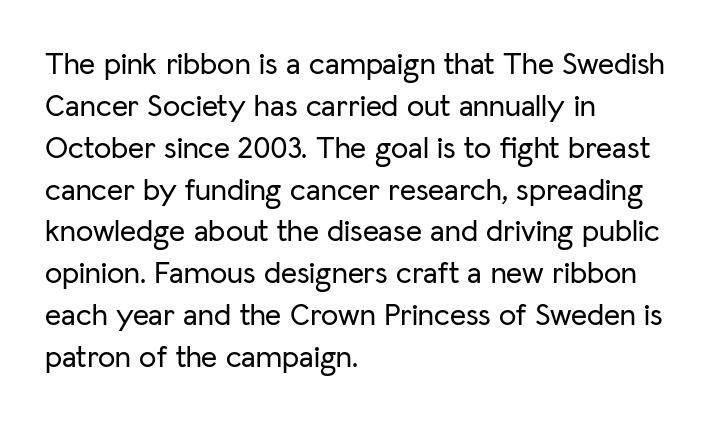
Q: Is the text italic (slanted)? A: No, it is upright.
Q: Is the typeface a serif or a sans-serif typeface? A: Sans-serif.
Q: Is the text underlined? A: No.
Q: How is the paragraph aligned? A: Left-aligned.
Q: Is the spacing between letters normal or unusually wide? A: Normal.
Q: Is the spacing between lines tight, normal or loose? A: Normal.
Q: Width (condensed, normal, or wide)? A: Normal.
Q: Stroke contrast? A: Low.
Q: x-height? A: Medium.
Q: Monospaced? A: No.
